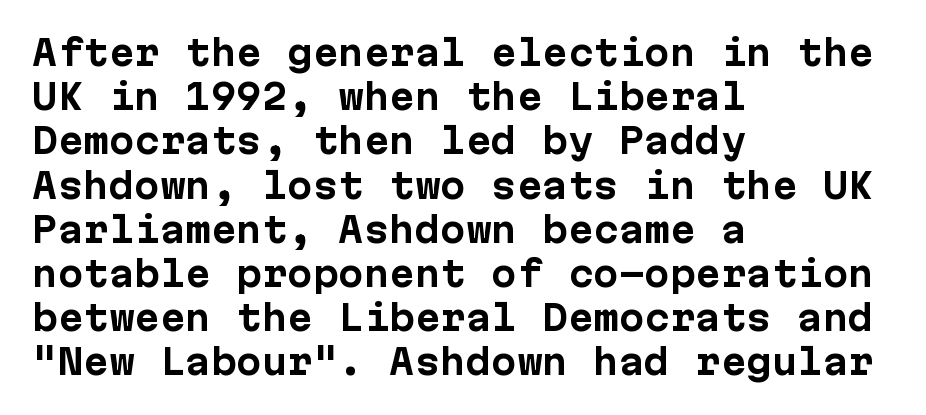
{"serif": "no", "italic": "no", "bold": "yes", "weight": "bold", "width": "normal", "stroke_contrast": "low", "x_height": "medium", "monospaced": "yes", "underline": "no", "align": "left", "line_spacing": "normal", "line_spacing_ratio": 1.3, "letter_spacing": "normal", "letter_spacing_em": 0.0, "glyph_px": 34}
